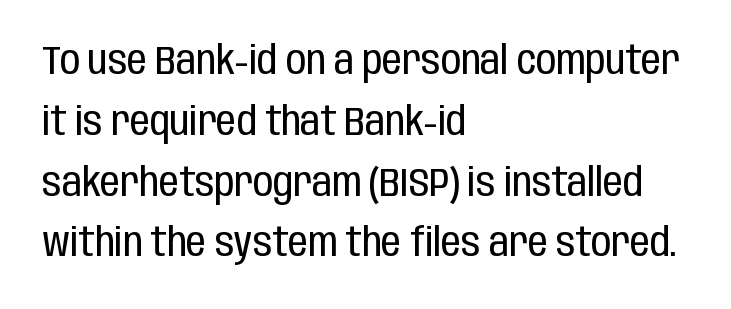
The image shows 40 px regular-weight, condensed sans-serif type, upright; set left-aligned, normal line spacing (1.52x), normal letter spacing, not underlined; low stroke contrast and a large x-height.
